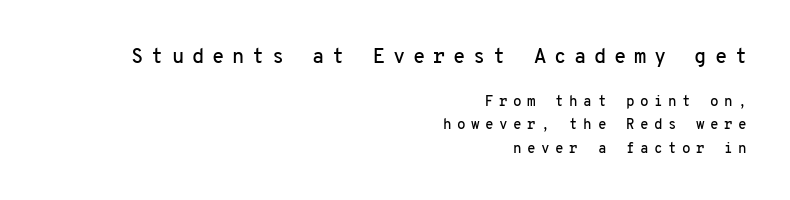
Q: Is the text italic (slanted)? A: No, it is upright.
Q: Is the text underlined? A: No.
Q: How is the paragraph aligned? A: Right-aligned.
Q: Is the spacing between letters normal or unusually wide? A: Unusually wide.
Q: Is the spacing between lines tight, normal or loose? A: Normal.
Q: Which block of text is set in a larger size, the first (top) or the second (bottom)? A: The first (top) one.
